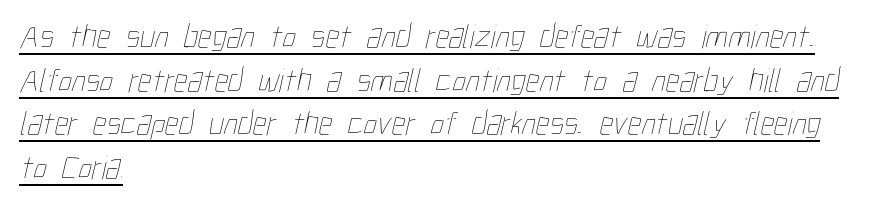
{"bold": "no", "weight": "thin", "width": "condensed", "stroke_contrast": "low", "x_height": "medium", "monospaced": "no", "underline": "yes", "align": "left", "line_spacing": "normal", "line_spacing_ratio": 1.28, "letter_spacing": "normal", "letter_spacing_em": 0.0, "glyph_px": 34}
